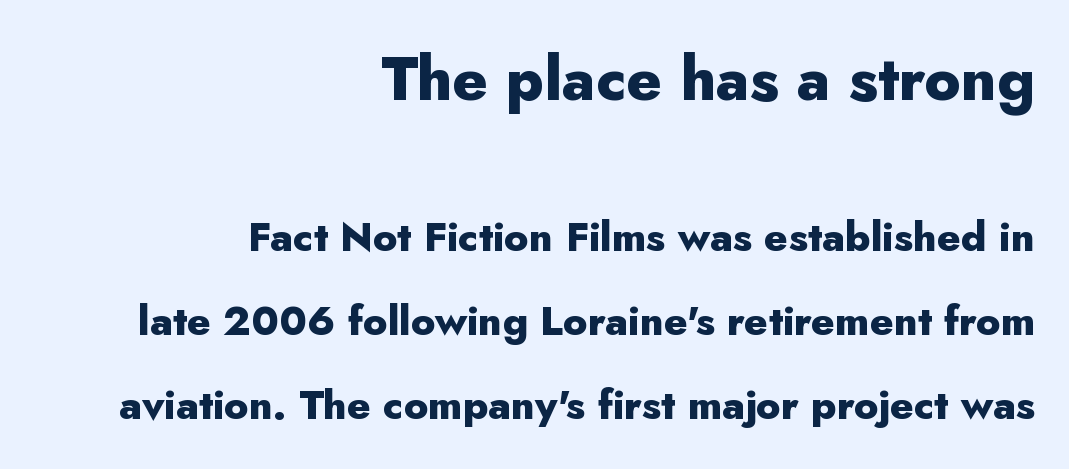
Q: Is the text bold? A: Yes.
Q: Is the text italic (slanted)? A: No, it is upright.
Q: Is the typeface a serif or a sans-serif typeface? A: Sans-serif.
Q: Is the text underlined? A: No.
Q: How is the paragraph aligned? A: Right-aligned.
Q: Is the spacing between letters normal or unusually wide? A: Normal.
Q: Is the spacing between lines tight, normal or loose? A: Loose.
Q: Which block of text is set in a larger size, the first (top) or the second (bottom)? A: The first (top) one.
Q: Width (condensed, normal, or wide)? A: Normal.
Q: Stroke contrast? A: Low.
Q: x-height? A: Small.
Q: Monospaced? A: No.
